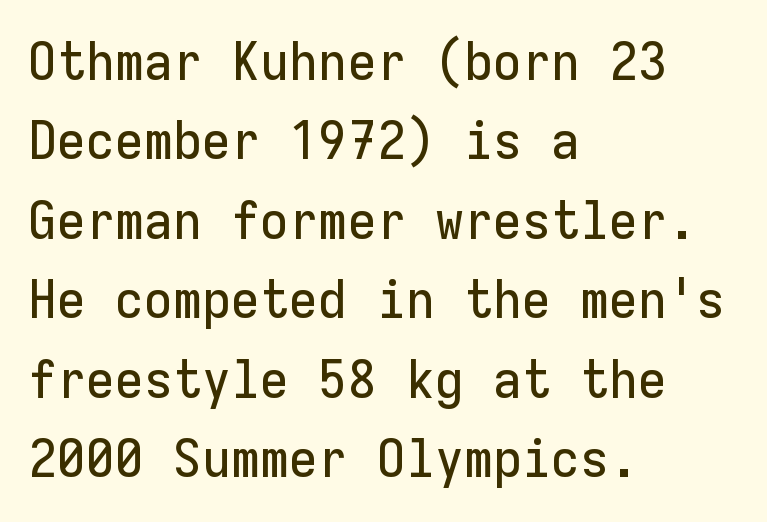
The image shows 53 px sans-serif type, upright, monospaced; set left-aligned, normal line spacing (1.5x), normal letter spacing, not underlined; low stroke contrast and a medium x-height.
